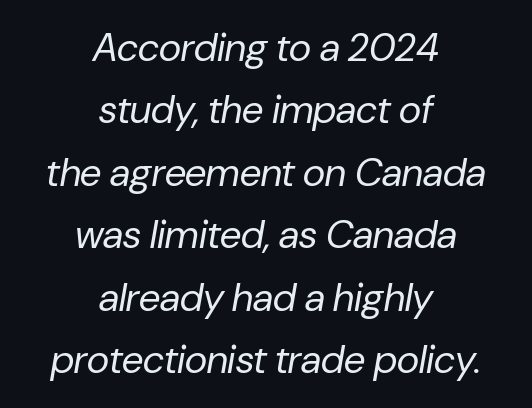
{"italic": "yes", "lean": "right", "slant_degrees": 10, "bold": "no", "weight": "regular", "width": "normal", "stroke_contrast": "low", "x_height": "medium", "monospaced": "no", "underline": "no", "align": "center", "line_spacing": "normal", "line_spacing_ratio": 1.6, "letter_spacing": "normal", "letter_spacing_em": 0.0, "glyph_px": 39}
